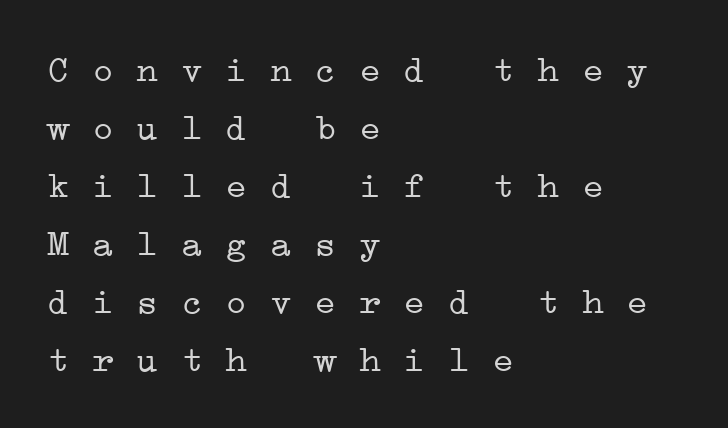
The image shows 37 px light, wide serif type, monospaced; set left-aligned, normal line spacing (1.57x), normal letter spacing, not underlined; low stroke contrast and a medium x-height.
